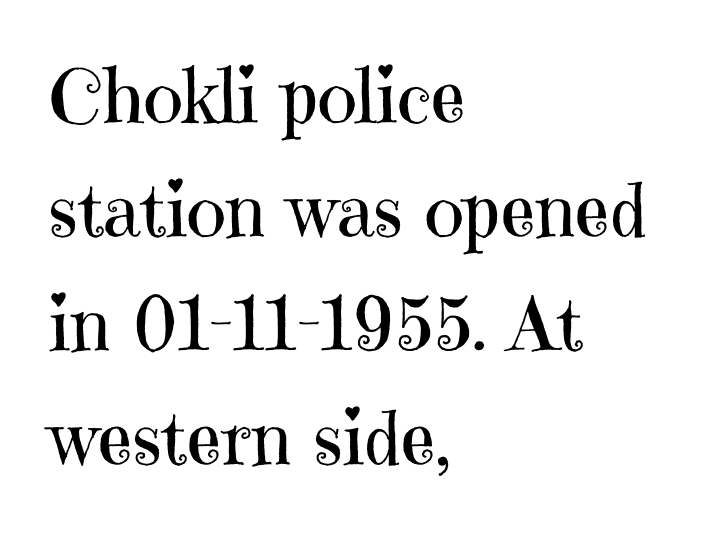
Line beginnings align vertically; line endings do not. Letters have the restrained weight of plain body copy at most. Here the designer chose a conventional face with non-uniform glyph widths. A typesetter would call this leading conventional body-copy spacing.
